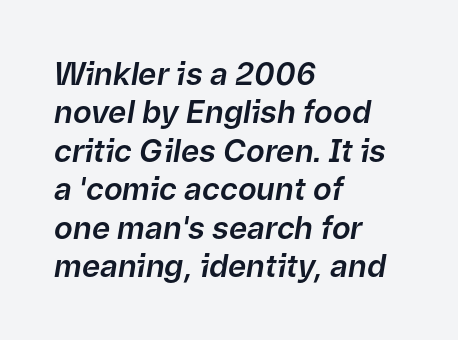
The image shows 31 px text type, italic (leaning right); set left-aligned, line spacing 1.24x, normal letter spacing, not underlined; low stroke contrast and a medium x-height.
